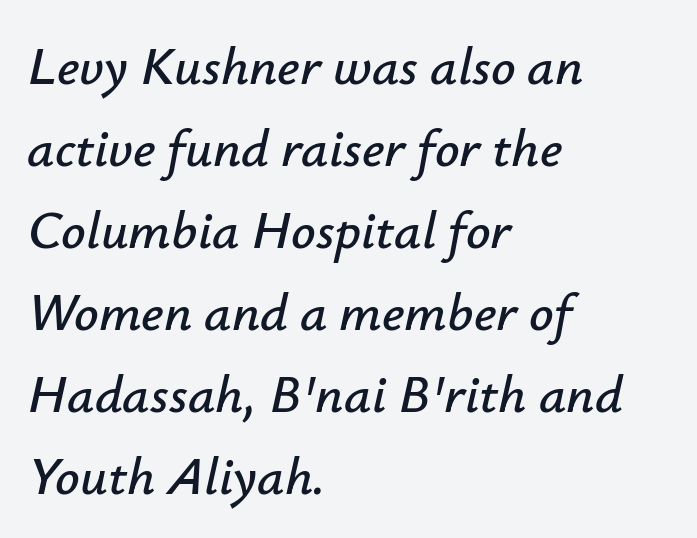
Q: Is the text italic (slanted)? A: Yes, it leans right by about 12 degrees.
Q: Is the text underlined? A: No.
Q: How is the paragraph aligned? A: Left-aligned.
Q: Is the spacing between letters normal or unusually wide? A: Normal.
Q: Is the spacing between lines tight, normal or loose? A: Normal.
Q: Width (condensed, normal, or wide)? A: Normal.
Q: Stroke contrast? A: Low.
Q: x-height? A: Small.
Q: Monospaced? A: No.
